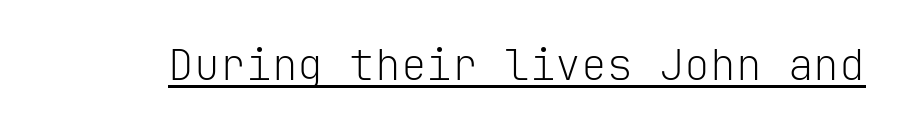
{"serif": "no", "italic": "no", "bold": "no", "weight": "light", "width": "normal", "stroke_contrast": "low", "x_height": "medium", "monospaced": "yes", "underline": "yes", "letter_spacing": "normal", "letter_spacing_em": 0.0, "glyph_px": 43}
